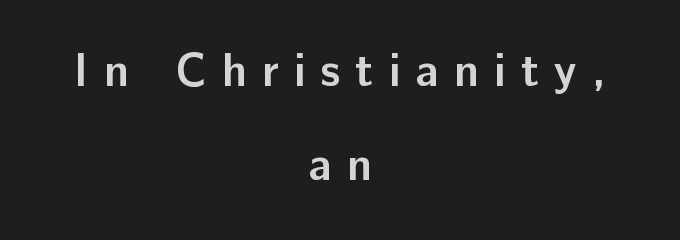
The image shows 46 px semibold sans-serif type, upright; set centered, loose line spacing (2.05x), unusually wide letter spacing (+0.33 em), not underlined; low stroke contrast and a medium x-height.
